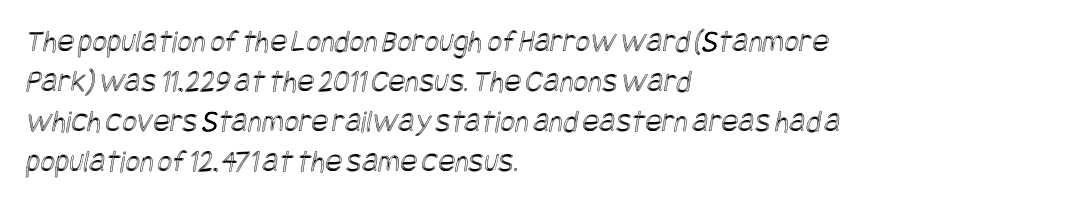
Q: Is the text underlined? A: No.
Q: How is the paragraph aligned? A: Left-aligned.
Q: Is the spacing between letters normal or unusually wide? A: Normal.
Q: Is the spacing between lines tight, normal or loose? A: Normal.
Q: Width (condensed, normal, or wide)? A: Condensed.
Q: x-height? A: Large.
